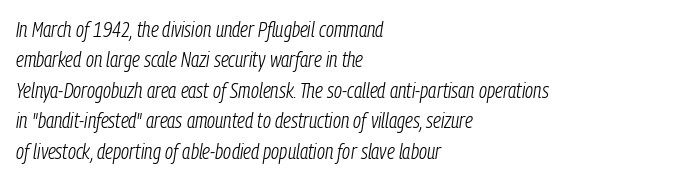
{"italic": "yes", "lean": "right", "slant_degrees": 9, "bold": "no", "underline": "no", "align": "left", "line_spacing": "normal", "line_spacing_ratio": 1.45, "letter_spacing": "normal", "letter_spacing_em": 0.0, "glyph_px": 21}
